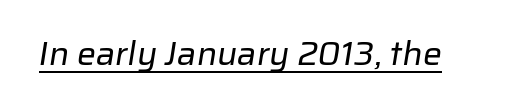
Note: no serifs on the glyphs. This is not heavy type; no bold has been used. Nobody touched the tracking dial on this one. The rendering uses natural spacing where letterforms have individual widths. Descenders here cross a horizontal rule under the line.
